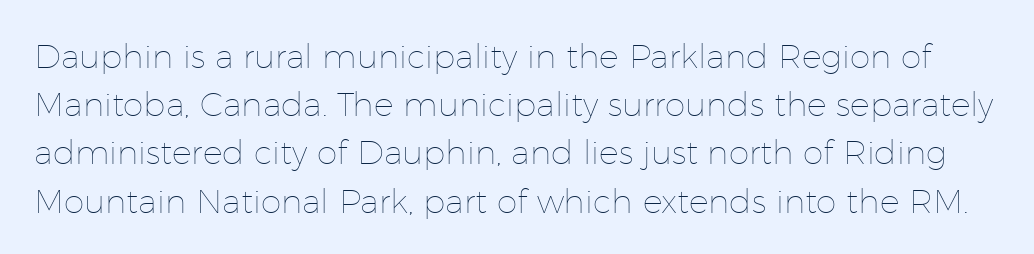
The letters stand straight up with perfectly vertical stems. A typesetter would call this proportional, since set widths differ per character. Underlining? Definitely not there. Summary of vertical rhythm: regular, with standard interline spacing. Ink coverage per letter is moderate at most. There is no visible air inserted between adjacent glyphs.
